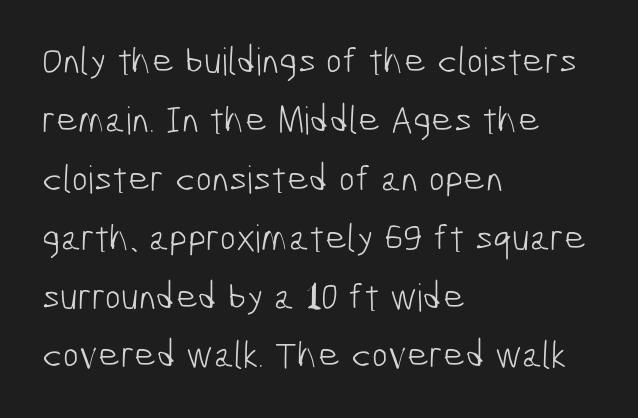
The setting favours the left margin, as ordinary paragraphs usually do. The letters advance in unequal steps, a hallmark of proportional type. Each row of text sits above clean, open space. The strokes carry an ordinary text weight at most. Summary of vertical rhythm: regular, with standard interline spacing.
